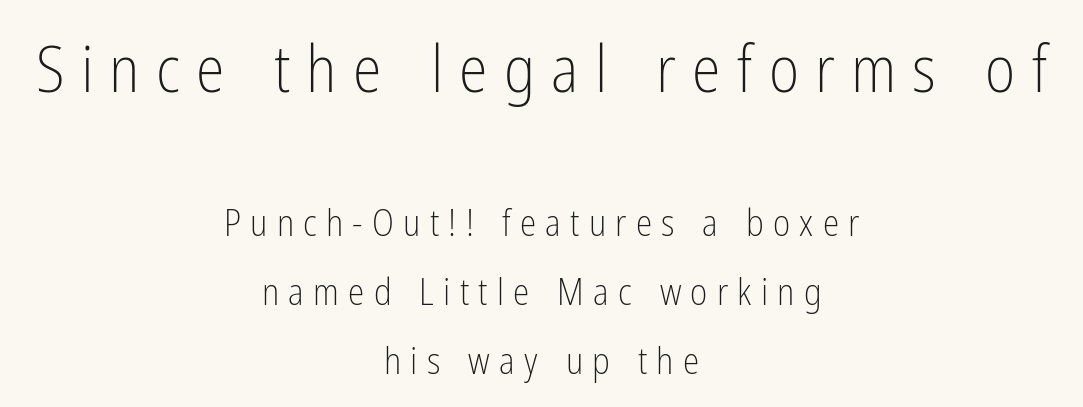
The image shows 65 px light, condensed sans-serif type, upright; set centered, line spacing 1.87x, unusually wide letter spacing (+0.25 em), not underlined; the first (top) block is 1.76x larger; low stroke contrast and a medium x-height.
